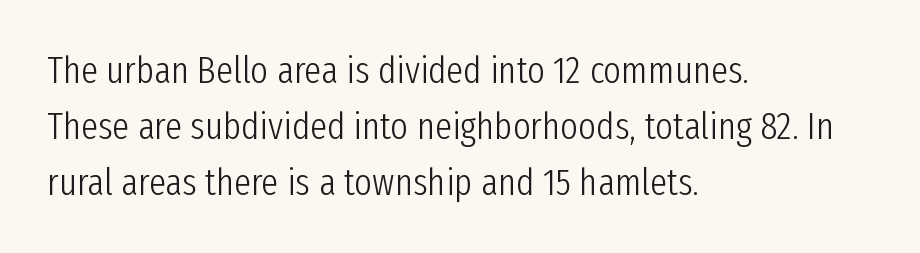
{"serif": "no", "italic": "no", "bold": "no", "weight": "light", "width": "condensed", "stroke_contrast": "low", "x_height": "medium", "monospaced": "no", "underline": "no", "align": "left", "line_spacing": "normal", "line_spacing_ratio": 1.47, "letter_spacing": "normal", "letter_spacing_em": 0.0, "glyph_px": 38}
